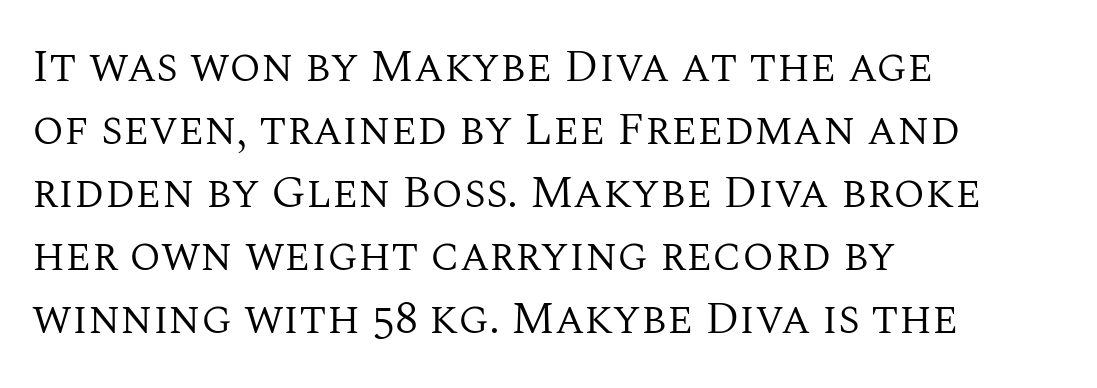
{"serif": "yes", "italic": "no", "bold": "no", "weight": "regular", "width": "normal", "stroke_contrast": "medium", "x_height": "large", "monospaced": "no", "underline": "no", "align": "left", "line_spacing": "normal", "line_spacing_ratio": 1.37, "letter_spacing": "normal", "letter_spacing_em": 0.0, "glyph_px": 46}
